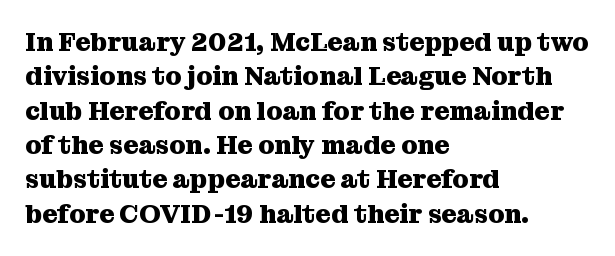
{"italic": "no", "bold": "yes", "underline": "no", "align": "left", "line_spacing": "normal", "line_spacing_ratio": 1.32, "letter_spacing": "normal", "letter_spacing_em": 0.0, "glyph_px": 26}
